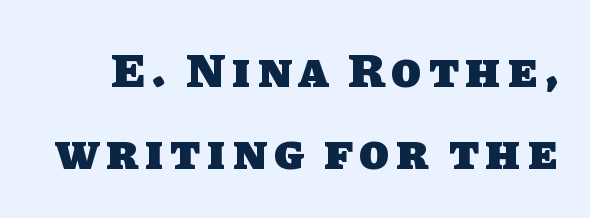
Q: Is the text bold? A: Yes.
Q: Is the typeface a serif or a sans-serif typeface? A: Sans-serif.
Q: Is the text underlined? A: No.
Q: Is the spacing between lines tight, normal or loose? A: Normal.
Q: Width (condensed, normal, or wide)? A: Normal.
Q: Stroke contrast? A: Low.
Q: x-height? A: Large.
Q: Monospaced? A: No.
